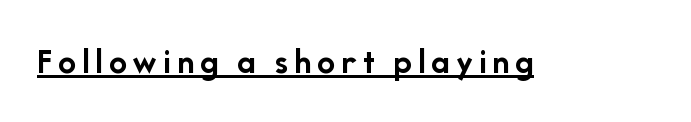
The lettering is marked with a stroke running underneath it. The characters look thick and weighty, a clear bold. Rendered with straight, roman letterforms. Does the type have serifs? No, each stem ends abruptly. The letters advance in unequal steps, a hallmark of proportional type.
